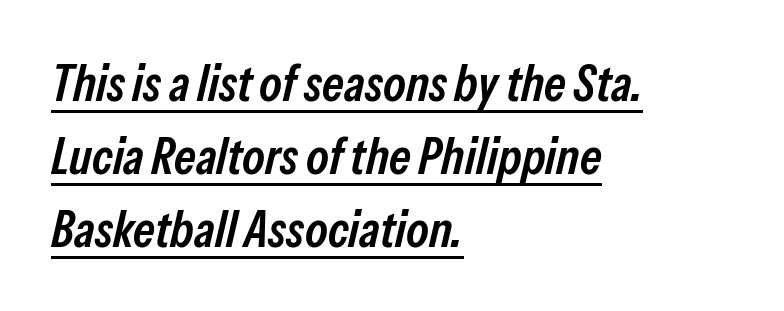
Look at the stroke-to-counter ratio: somewhat heavy, a semibold. Horizontal alignment here is leftward, the default for most running prose. Observe the ordinary spacing: letters are neighbours, not strangers. Posture: slanted. The rendering uses natural spacing where letterforms have individual widths.
